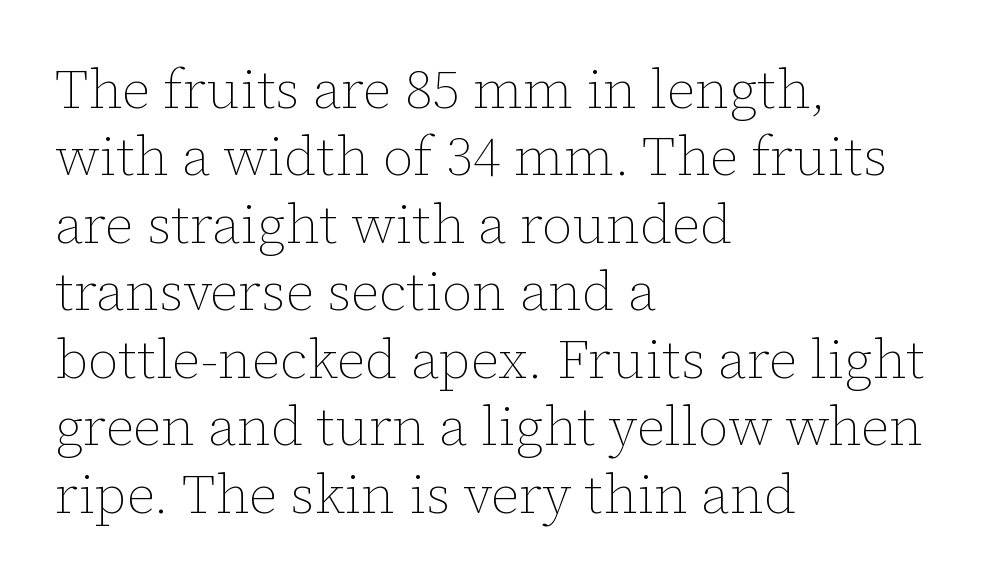
{"italic": "no", "bold": "no", "weight": "thin", "width": "normal", "stroke_contrast": "low", "x_height": "medium", "monospaced": "no", "underline": "no", "align": "left", "line_spacing": "normal", "line_spacing_ratio": 1.25, "letter_spacing": "normal", "letter_spacing_em": 0.0, "glyph_px": 54}
